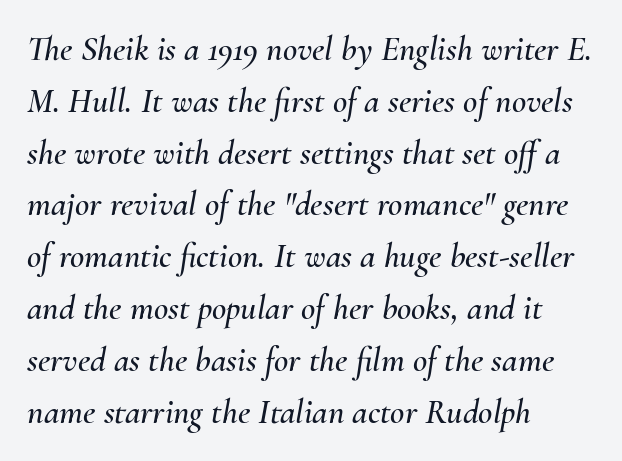
The image shows 35 px text type, italic (leaning right); set left-aligned, normal line spacing (1.48x), normal letter spacing, not underlined; medium stroke contrast and a small x-height.
